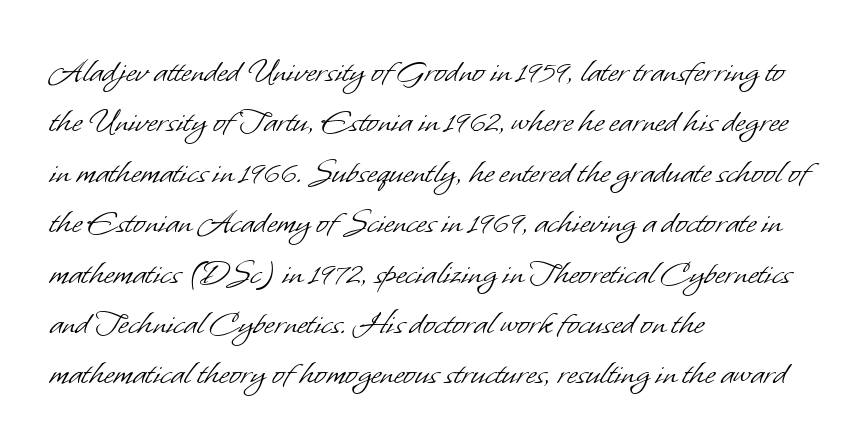
{"serif": "no", "bold": "no", "weight": "light", "width": "normal", "stroke_contrast": "low", "x_height": "small", "monospaced": "no", "underline": "no", "align": "left", "line_spacing": "normal", "line_spacing_ratio": 1.4, "letter_spacing": "normal", "letter_spacing_em": 0.0, "glyph_px": 36}
